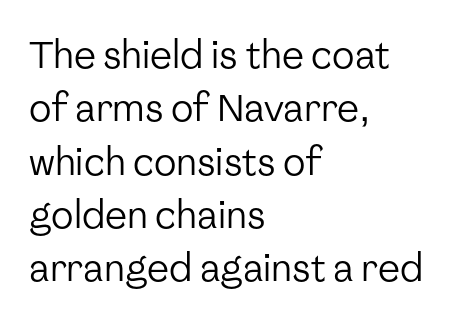
The image shows 37 px regular-weight sans-serif type, upright; set left-aligned, normal line spacing (1.44x), normal letter spacing, not underlined; low stroke contrast and a medium x-height.
